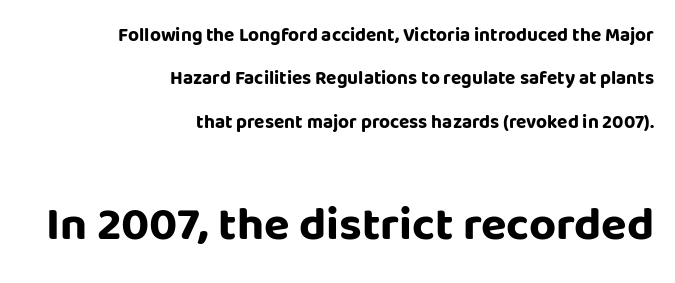
The image shows 47 px bold sans-serif type, upright; set right-aligned, loose line spacing (2.28x), normal letter spacing, not underlined; the second (bottom) block is 2.47x larger; low stroke contrast and a large x-height.
